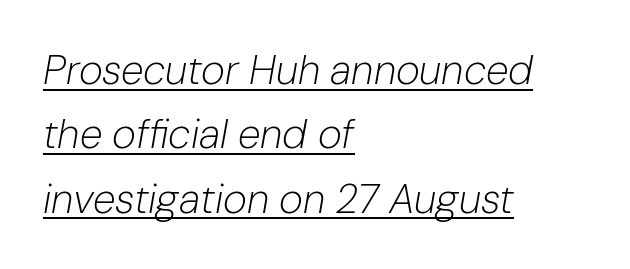
Varying glyph widths throughout — classic text-font behaviour. The weight tops out at a normal text grade. The rows are spaced the way most documents space them. The string is rendered with underlining switched on. How are the letters spaced? Ordinarily, with no added tracking. Left-aligned paragraph, ragged on the right.
